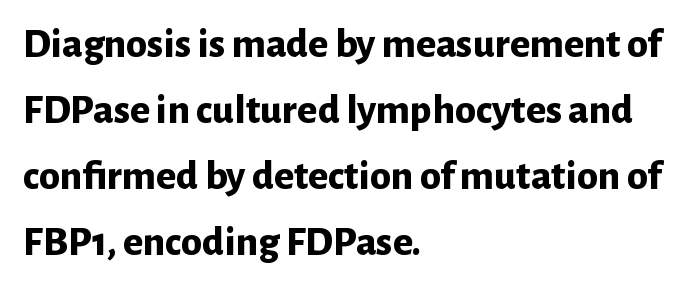
The glyphs are unaccompanied by any horizontal stroke below them. Look at the bottom of the vertical strokes: they stop flat, with no serifs. Italic? Not at all — the glyphs are vertical. How are the letters spaced? Ordinarily, with no added tracking. These words are printed bold, with thick strokes throughout.
